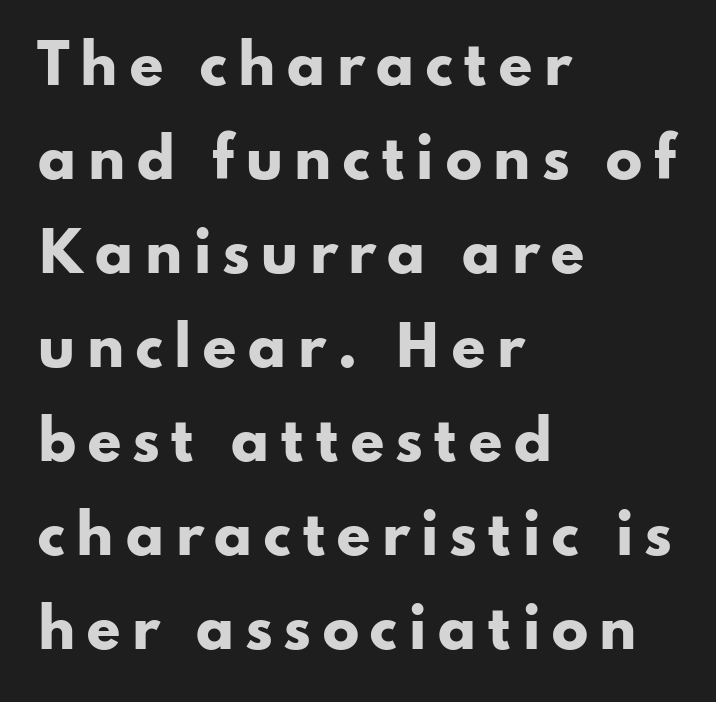
Q: Is the text bold? A: Yes.
Q: Is the text italic (slanted)? A: No, it is upright.
Q: Is the typeface a serif or a sans-serif typeface? A: Sans-serif.
Q: Is the text underlined? A: No.
Q: How is the paragraph aligned? A: Left-aligned.
Q: Width (condensed, normal, or wide)? A: Wide.
Q: Stroke contrast? A: Low.
Q: x-height? A: Small.
Q: Monospaced? A: No.
